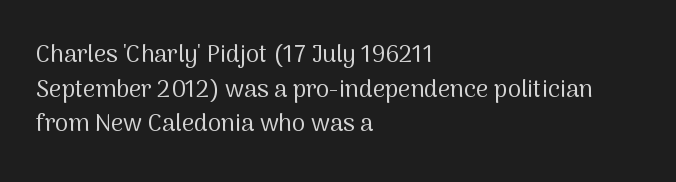
{"italic": "no", "bold": "no", "underline": "no", "align": "left", "line_spacing": "normal", "line_spacing_ratio": 1.44, "letter_spacing": "normal", "letter_spacing_em": 0.0, "glyph_px": 24}
